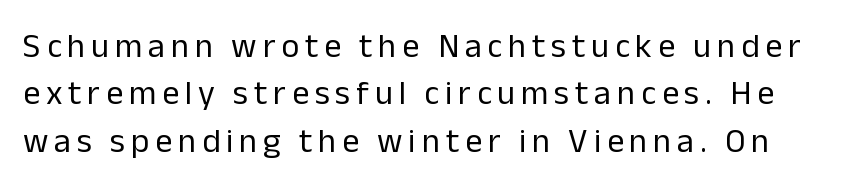
{"serif": "no", "italic": "no", "bold": "no", "weight": "regular", "width": "normal", "stroke_contrast": "low", "x_height": "medium", "monospaced": "no", "underline": "no", "line_spacing": "normal", "line_spacing_ratio": 1.39, "glyph_px": 34}
